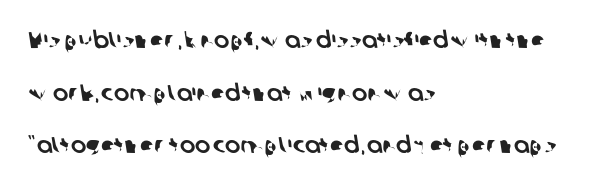
Quick note: interline space is abundant. The lines are quadded left. The glyphs are unaccompanied by any horizontal stroke below them. This rendering leaves character spacing at its baseline value.
